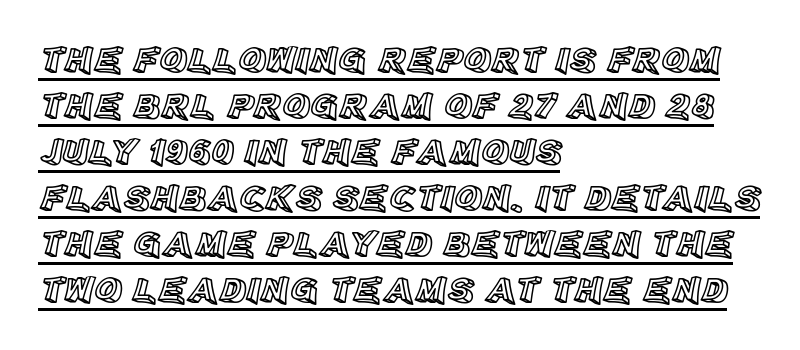
{"width": "normal", "x_height": "large", "monospaced": "no", "underline": "yes", "align": "left", "line_spacing_ratio": 1.21, "letter_spacing": "normal", "letter_spacing_em": 0.0, "glyph_px": 38}
